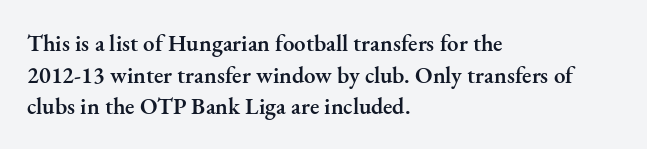
Q: Is the text bold? A: Semi-bold.
Q: Is the text italic (slanted)? A: No, it is upright.
Q: Is the text underlined? A: No.
Q: How is the paragraph aligned? A: Left-aligned.
Q: Is the spacing between letters normal or unusually wide? A: Normal.
Q: Is the spacing between lines tight, normal or loose? A: Normal.
